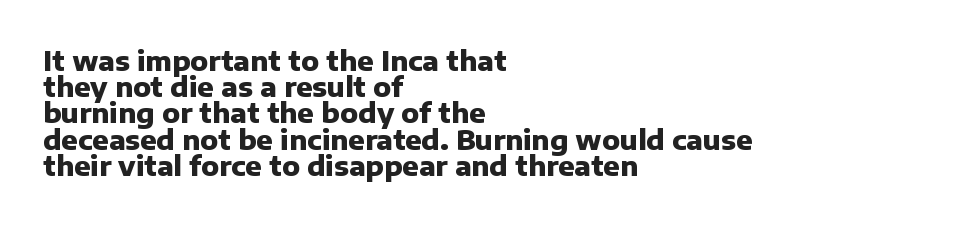
The leading is snug, giving the passage a crowded texture. Upright lettering throughout. Strokes here are thick enough to call this a true bold. Plain, unruled lines of type. Each line starts at the same left margin while the right side varies. Honestly, the letter spacing is just normal — you wouldn't notice it.
